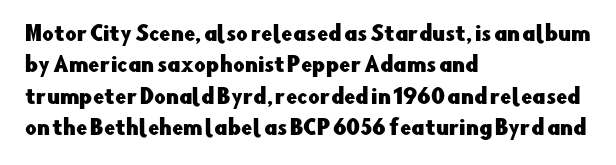
{"italic": "no", "underline": "no", "align": "left", "line_spacing": "normal", "line_spacing_ratio": 1.57, "letter_spacing": "normal", "letter_spacing_em": 0.0, "glyph_px": 20}
